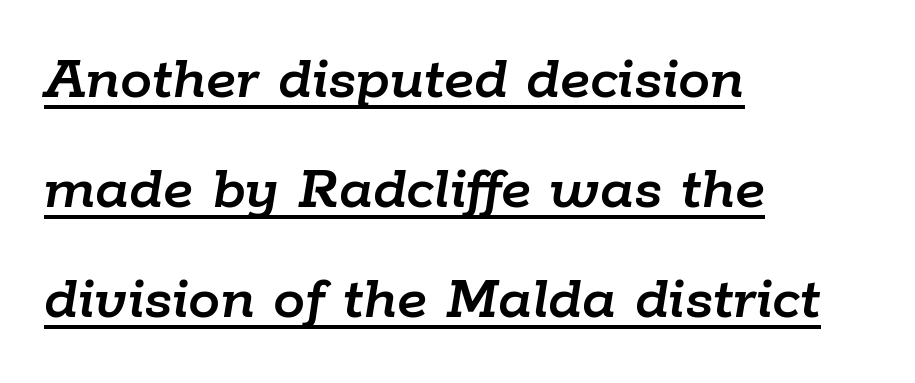
The image shows 64 px text type, italic (leaning right); set left-aligned, line spacing 1.72x, normal letter spacing, underlined; low stroke contrast and a medium x-height.
